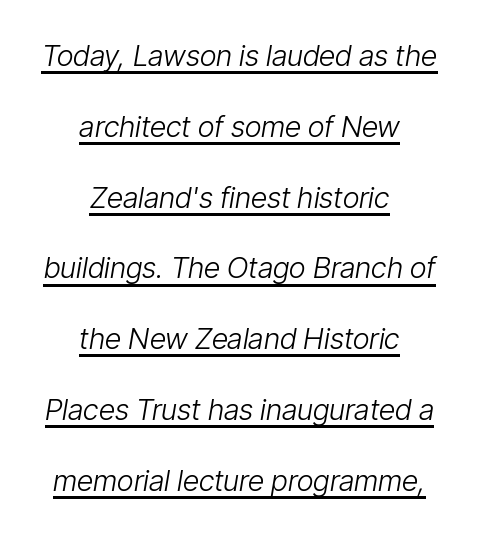
The image shows 29 px light, condensed type, italic (leaning right); set centered, loose line spacing (2.44x), normal letter spacing, underlined; low stroke contrast and a medium x-height.
